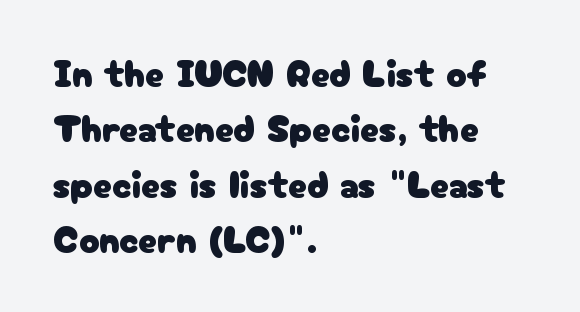
The space between consecutive lines is moderate. Classification — sans serif. The area under the type is left untouched. Compared with typical body copy, the letter spacing here is the same.
